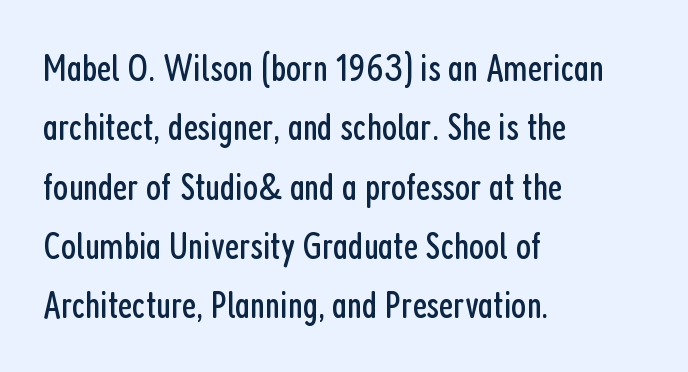
{"serif": "no", "italic": "no", "bold": "no", "weight": "regular", "width": "condensed", "stroke_contrast": "low", "x_height": "medium", "monospaced": "no", "underline": "no", "align": "left", "line_spacing": "normal", "line_spacing_ratio": 1.52, "letter_spacing": "normal", "letter_spacing_em": 0.0, "glyph_px": 39}
